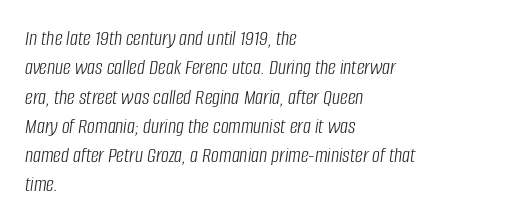
The type is set solid horizontally, with unmodified tracking. Is there much room between lines? A standard amount, neither cramped nor airy. The characters are drawn with everyday or finer stroke widths. Emphasis-style slanted type is in use. Beneath every word, the page is bare. The passage is arranged the way most books set body copy — flush left.
